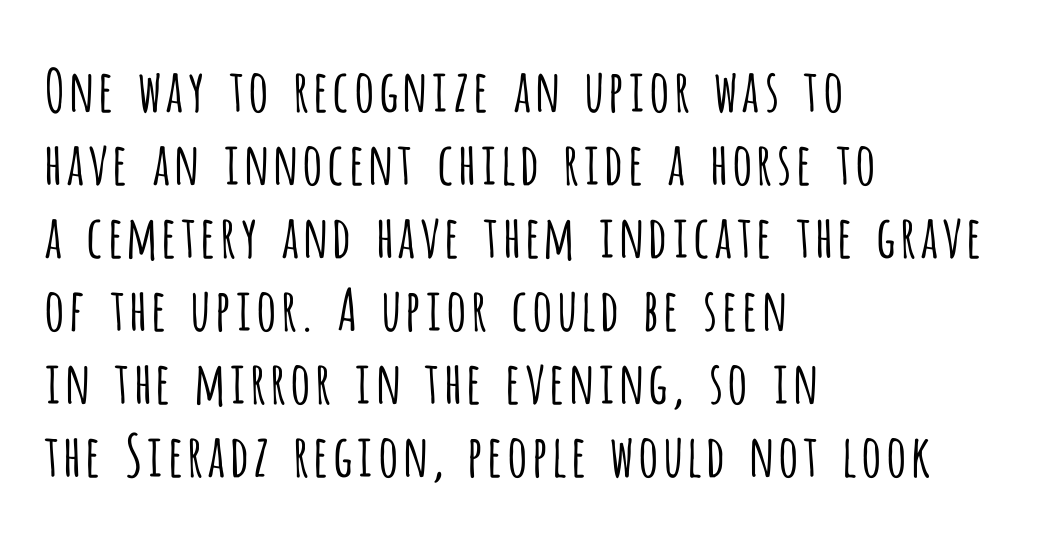
{"serif": "no", "italic": "no", "bold": "no", "weight": "light", "width": "condensed", "stroke_contrast": "low", "x_height": "large", "monospaced": "no", "underline": "no", "align": "left", "line_spacing": "normal", "line_spacing_ratio": 1.26, "letter_spacing": "normal", "letter_spacing_em": 0.0, "glyph_px": 58}
